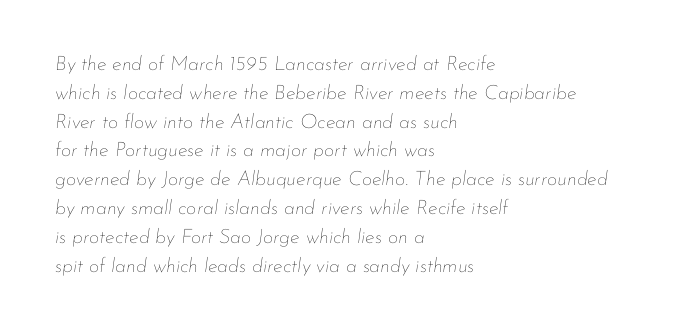
The image shows 20 px text type, italic (leaning right); set left-aligned, normal line spacing (1.44x), normal letter spacing, not underlined.
